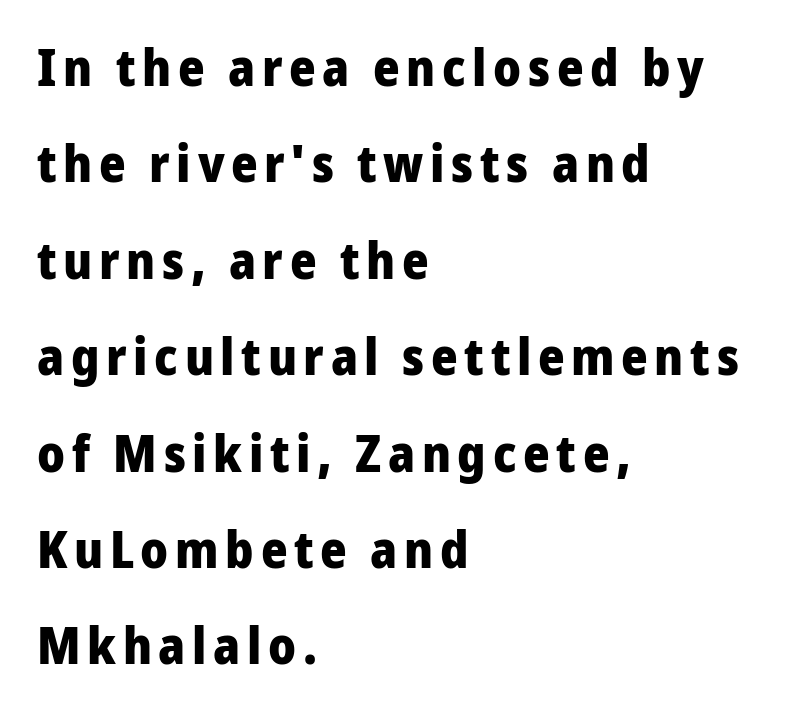
Q: Is the text bold? A: Yes.
Q: Is the text italic (slanted)? A: No, it is upright.
Q: Is the typeface a serif or a sans-serif typeface? A: Sans-serif.
Q: Is the text underlined? A: No.
Q: How is the paragraph aligned? A: Left-aligned.
Q: Width (condensed, normal, or wide)? A: Normal.
Q: Stroke contrast? A: Low.
Q: x-height? A: Medium.
Q: Monospaced? A: No.
